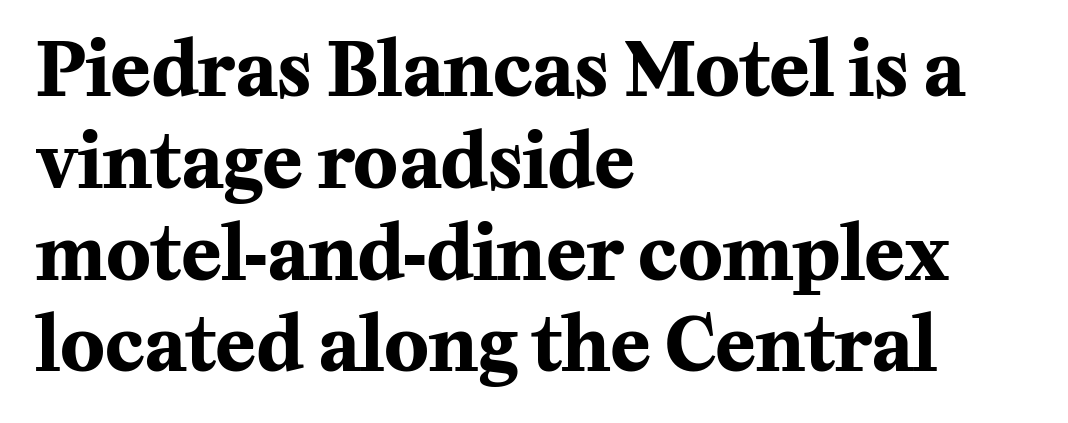
{"serif": "yes", "italic": "no", "bold": "yes", "weight": "bold", "width": "normal", "stroke_contrast": "medium", "x_height": "medium", "monospaced": "no", "underline": "no", "align": "left", "line_spacing_ratio": 1.24, "letter_spacing": "normal", "letter_spacing_em": 0.0, "glyph_px": 74}
